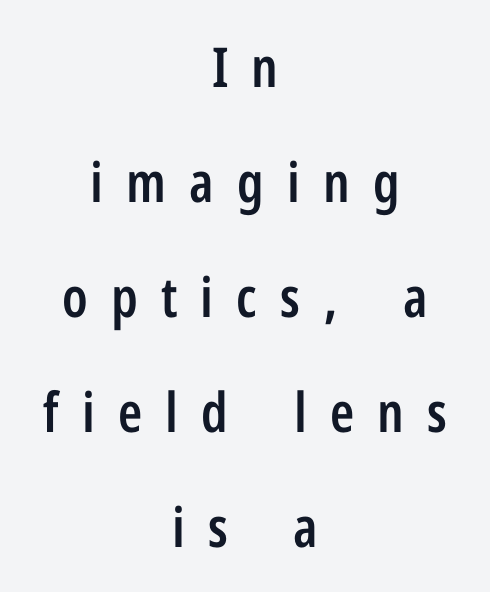
The face used here is a semibold: visibly heavier than regular, lighter than bold. This is sans-serif lettering, the kind often seen on screens and signage. The compositor balanced each line on the midline. Spacing between characters has been opened up far beyond the box default. Characters remain perfectly vertical along every line.
